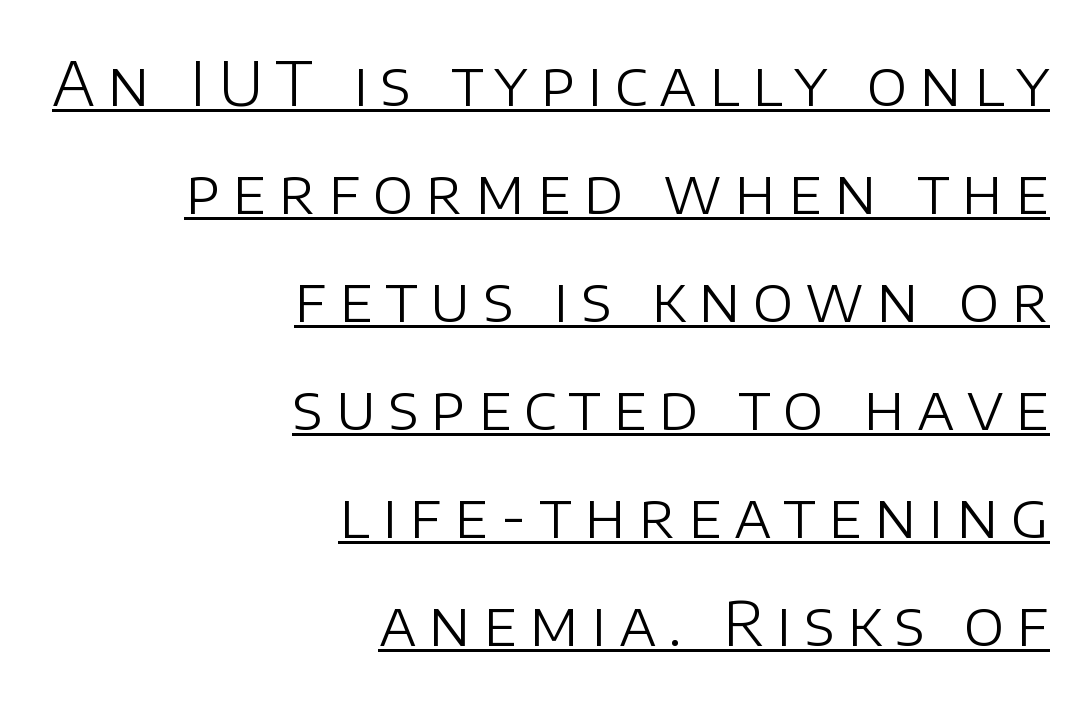
The image shows 61 px light sans-serif type, upright; set right-aligned, line spacing 1.77x, unusually wide letter spacing (+0.2 em), underlined; low stroke contrast and a large x-height.
